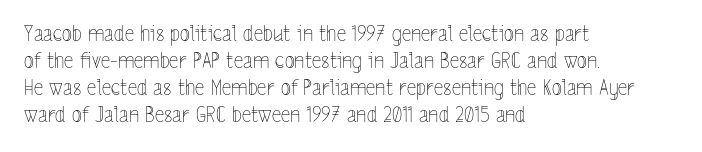
Q: Is the text bold? A: No.
Q: Is the text italic (slanted)? A: No, it is upright.
Q: Is the text underlined? A: No.
Q: How is the paragraph aligned? A: Left-aligned.
Q: Is the spacing between letters normal or unusually wide? A: Normal.
Q: Is the spacing between lines tight, normal or loose? A: Normal.
